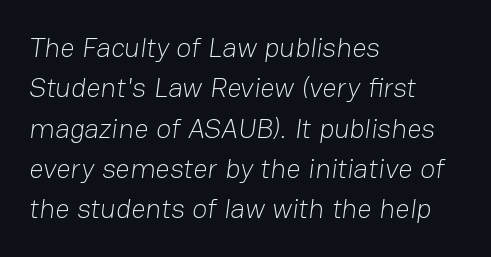
{"serif": "no", "bold": "no", "weight": "light", "width": "normal", "stroke_contrast": "low", "x_height": "medium", "monospaced": "no", "underline": "no", "align": "left", "line_spacing": "normal", "line_spacing_ratio": 1.44, "letter_spacing": "normal", "letter_spacing_em": 0.0, "glyph_px": 28}
